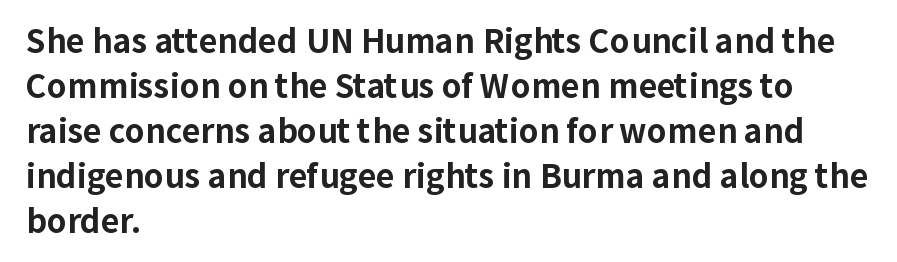
Q: Is the text bold? A: Yes.
Q: Is the text italic (slanted)? A: No, it is upright.
Q: Is the typeface a serif or a sans-serif typeface? A: Sans-serif.
Q: Is the text underlined? A: No.
Q: How is the paragraph aligned? A: Left-aligned.
Q: Is the spacing between letters normal or unusually wide? A: Normal.
Q: Is the spacing between lines tight, normal or loose? A: Normal.
Q: Width (condensed, normal, or wide)? A: Normal.
Q: Stroke contrast? A: Low.
Q: x-height? A: Medium.
Q: Monospaced? A: No.
